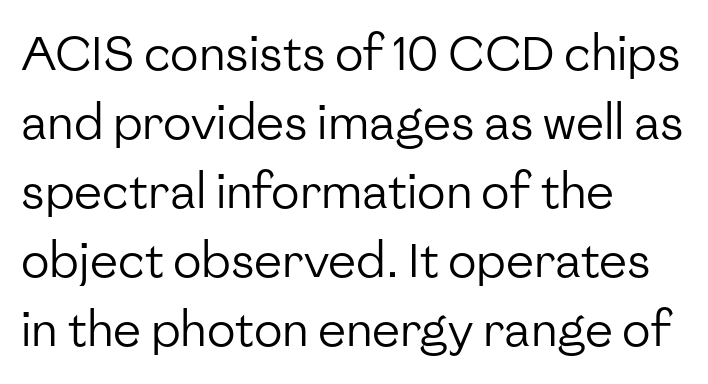
Leading: standard. Examine the stroke ends and you'll find no serifs. Spacing verdict: proportional, widths tailored to each character. Vertical strokes here are truly vertical. The lines are quadded left.
